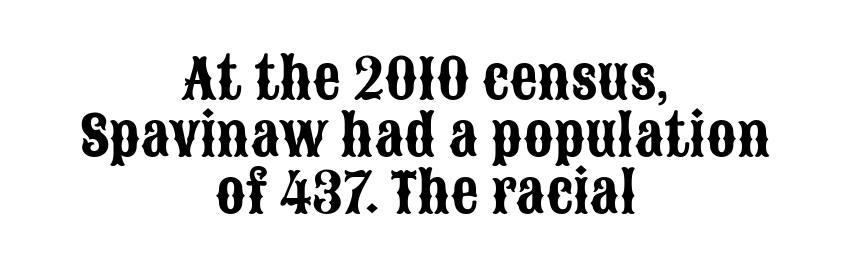
Q: Is the text italic (slanted)? A: No, it is upright.
Q: Is the typeface a serif or a sans-serif typeface? A: Sans-serif.
Q: Is the text underlined? A: No.
Q: How is the paragraph aligned? A: Centered.
Q: Is the spacing between letters normal or unusually wide? A: Normal.
Q: Is the spacing between lines tight, normal or loose? A: Tight.
Q: Width (condensed, normal, or wide)? A: Condensed.
Q: Stroke contrast? A: Low.
Q: x-height? A: Large.
Q: Monospaced? A: No.
